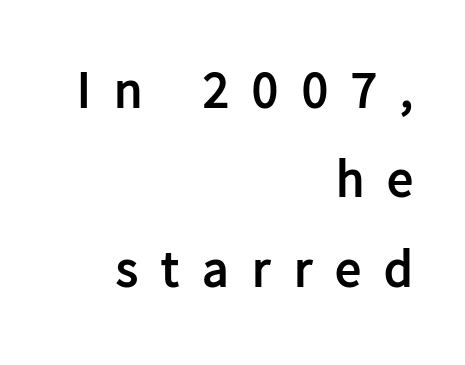
Q: Is the text bold? A: Yes.
Q: Is the text italic (slanted)? A: No, it is upright.
Q: Is the typeface a serif or a sans-serif typeface? A: Sans-serif.
Q: Is the text underlined? A: No.
Q: How is the paragraph aligned? A: Right-aligned.
Q: Is the spacing between letters normal or unusually wide? A: Unusually wide.
Q: Width (condensed, normal, or wide)? A: Normal.
Q: Stroke contrast? A: Low.
Q: x-height? A: Medium.
Q: Monospaced? A: No.
